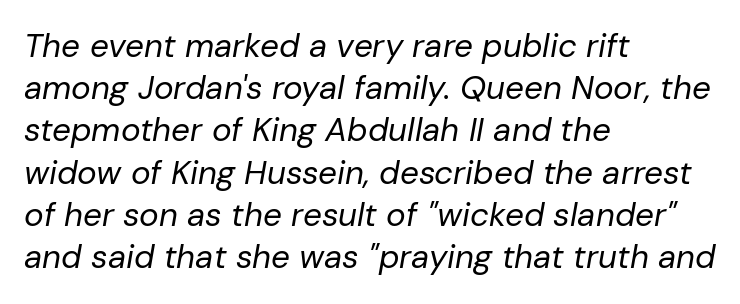
The image shows 33 px regular-weight type, italic (leaning right); set left-aligned, normal line spacing (1.28x), normal letter spacing, not underlined; low stroke contrast and a medium x-height.
